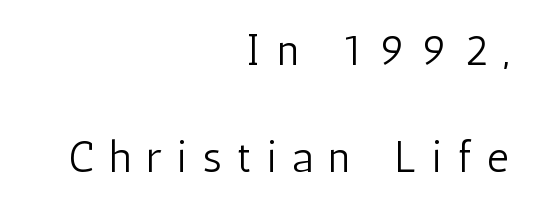
The image shows 43 px light, condensed sans-serif type, upright; set right-aligned, loose line spacing (2.48x), unusually wide letter spacing (+0.37 em), not underlined; low stroke contrast and a medium x-height.
